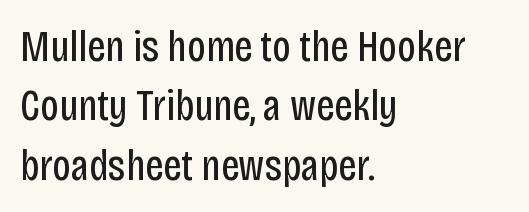
Q: Is the text bold? A: No.
Q: Is the text italic (slanted)? A: No, it is upright.
Q: Is the typeface a serif or a sans-serif typeface? A: Sans-serif.
Q: Is the text underlined? A: No.
Q: How is the paragraph aligned? A: Left-aligned.
Q: Is the spacing between letters normal or unusually wide? A: Normal.
Q: Is the spacing between lines tight, normal or loose? A: Normal.
Q: Width (condensed, normal, or wide)? A: Condensed.
Q: Stroke contrast? A: Low.
Q: x-height? A: Large.
Q: Monospaced? A: No.
